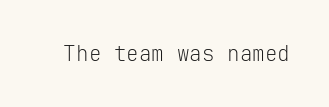
The image shows 21 px text type, upright; set normal letter spacing, not underlined.
